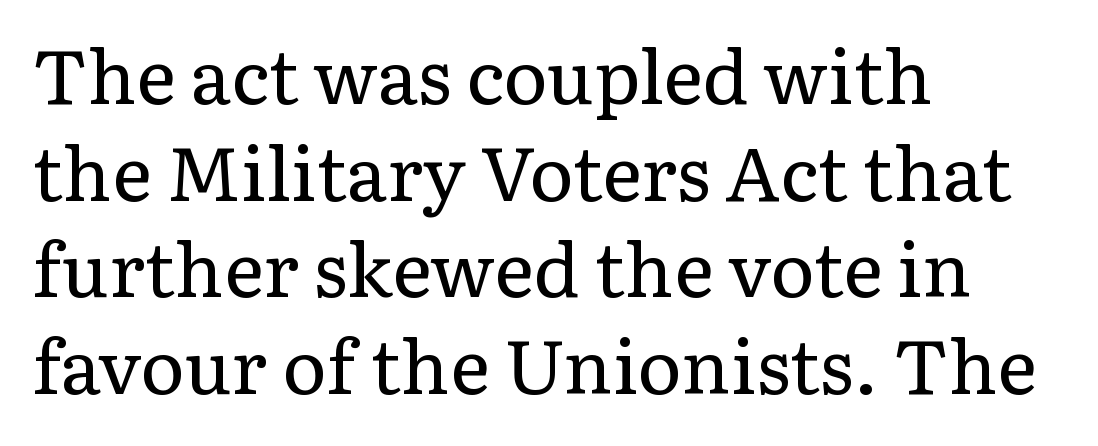
{"serif": "yes", "italic": "no", "bold": "no", "weight": "regular", "width": "normal", "stroke_contrast": "low", "x_height": "medium", "monospaced": "no", "underline": "no", "align": "left", "line_spacing": "normal", "line_spacing_ratio": 1.29, "letter_spacing": "normal", "letter_spacing_em": 0.0, "glyph_px": 75}
